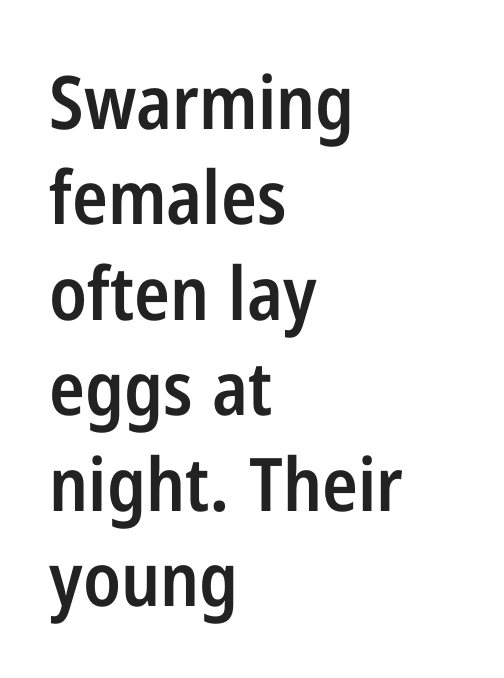
The image shows 74 px semibold, condensed sans-serif type, upright; set left-aligned, normal line spacing (1.29x), normal letter spacing, not underlined; low stroke contrast and a medium x-height.
